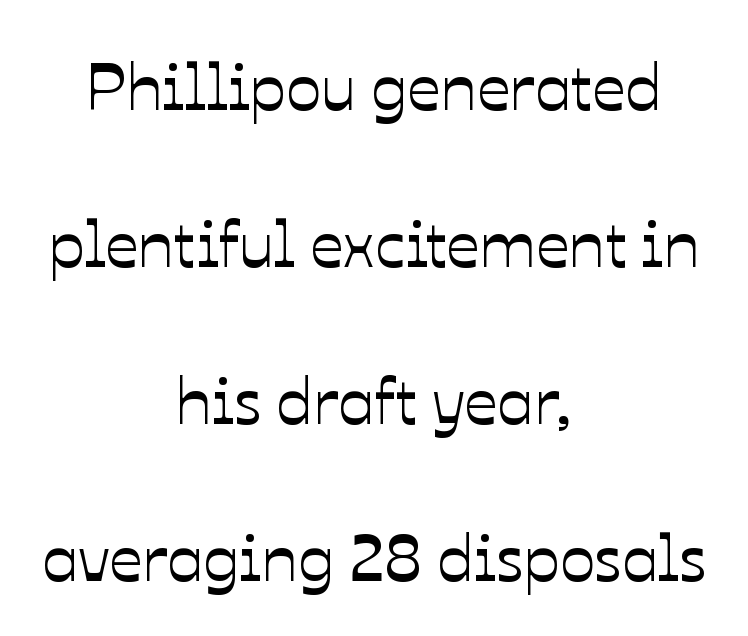
{"italic": "no", "width": "normal", "stroke_contrast": "low", "x_height": "medium", "monospaced": "no", "underline": "no", "align": "center", "line_spacing": "loose", "line_spacing_ratio": 2.38, "letter_spacing": "normal", "letter_spacing_em": 0.0, "glyph_px": 66}
